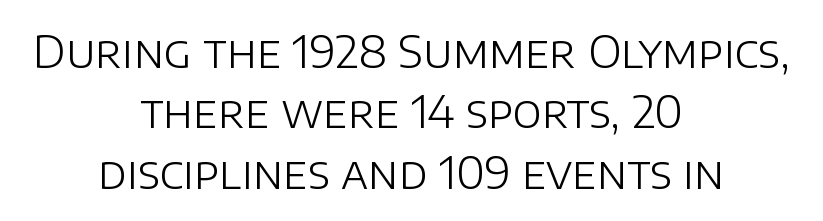
{"serif": "no", "italic": "no", "bold": "no", "weight": "light", "width": "normal", "stroke_contrast": "low", "x_height": "large", "monospaced": "no", "underline": "no", "align": "center", "line_spacing": "normal", "line_spacing_ratio": 1.37, "letter_spacing": "normal", "letter_spacing_em": 0.0, "glyph_px": 44}
